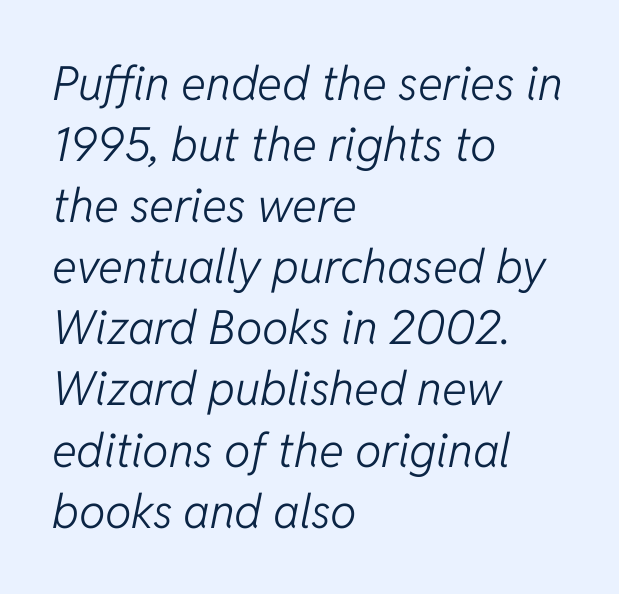
{"italic": "yes", "lean": "right", "slant_degrees": 11, "bold": "no", "weight": "light", "width": "normal", "stroke_contrast": "low", "x_height": "medium", "monospaced": "no", "underline": "no", "align": "left", "line_spacing": "normal", "line_spacing_ratio": 1.3, "letter_spacing": "normal", "letter_spacing_em": 0.0, "glyph_px": 47}
